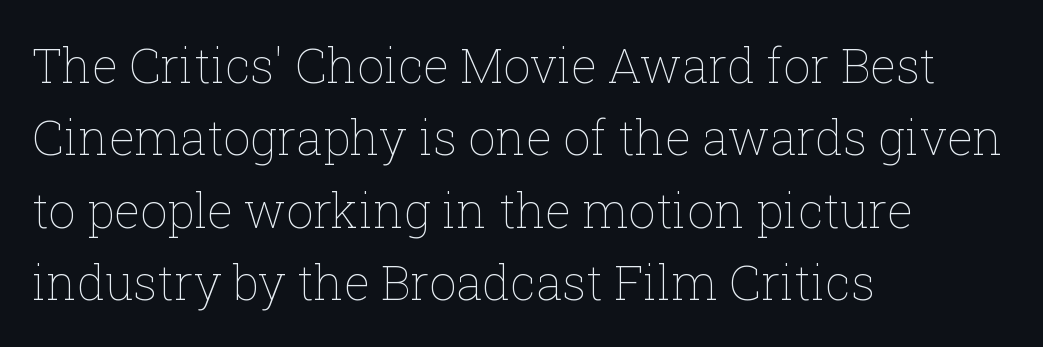
The face used here is proportionally spaced, like ordinary book or web type. The space beneath each line is pristine and unruled. Ink coverage per letter is moderate at most. Every stem runs plumb, perpendicular to the baseline. Characters follow at the spacing the type designer built in.
